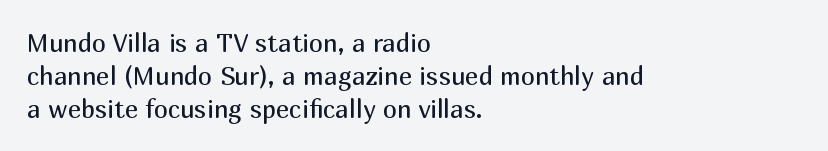
The image shows 25 px text type, upright; set left-aligned, normal line spacing (1.32x), normal letter spacing, not underlined.
